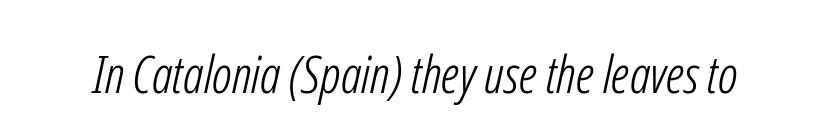
{"serif": "no", "bold": "no", "weight": "light", "width": "condensed", "stroke_contrast": "low", "x_height": "medium", "monospaced": "no", "underline": "no", "letter_spacing": "normal", "letter_spacing_em": 0.0, "glyph_px": 52}
